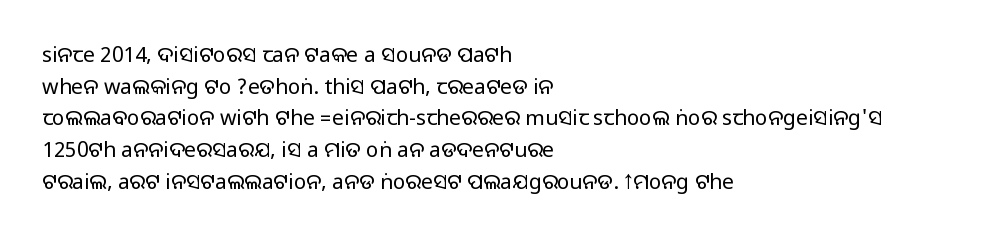
{"italic": "no", "underline": "no", "align": "left", "line_spacing": "normal", "line_spacing_ratio": 1.51, "letter_spacing": "normal", "letter_spacing_em": 0.0, "glyph_px": 21}
